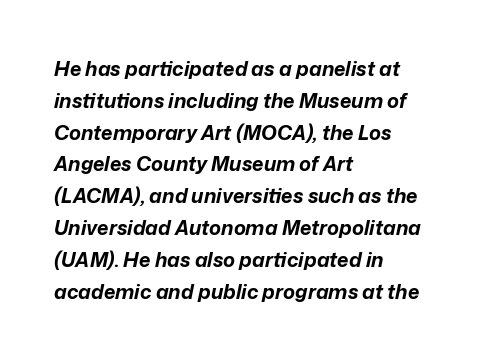
Q: Is the text bold? A: Yes.
Q: Is the text italic (slanted)? A: Yes, it leans right by about 12 degrees.
Q: Is the text underlined? A: No.
Q: How is the paragraph aligned? A: Left-aligned.
Q: Is the spacing between letters normal or unusually wide? A: Normal.
Q: Is the spacing between lines tight, normal or loose? A: Normal.
